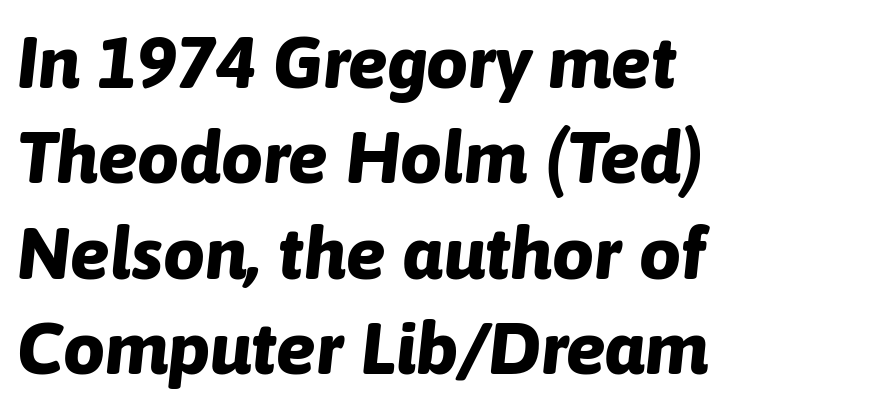
Varying glyph widths throughout — classic text-font behaviour. In terms of weight, the rendering is a true, heavy bold. Regarding leading, the lines here are spaced in the standard way. The lines are quadded left. Posture: slanted. In terms of letterspacing, this is plain default setting.
